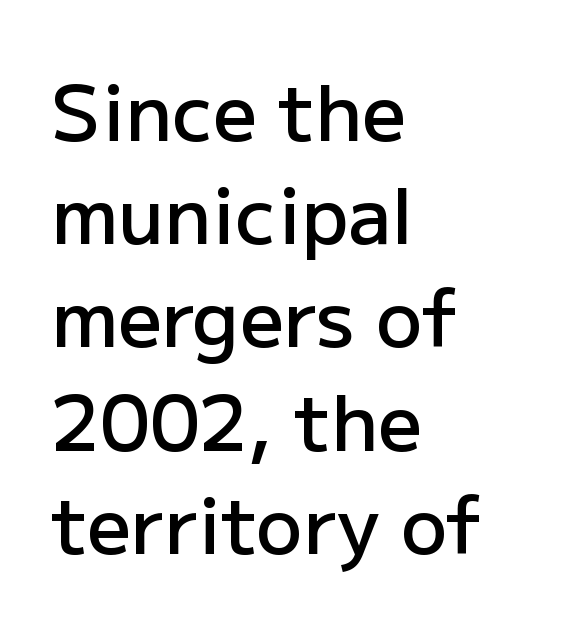
{"serif": "no", "italic": "no", "bold": "semi", "weight": "semibold", "width": "normal", "stroke_contrast": "low", "x_height": "medium", "monospaced": "no", "underline": "no", "align": "left", "line_spacing": "normal", "line_spacing_ratio": 1.34, "letter_spacing": "normal", "letter_spacing_em": 0.0, "glyph_px": 77}
